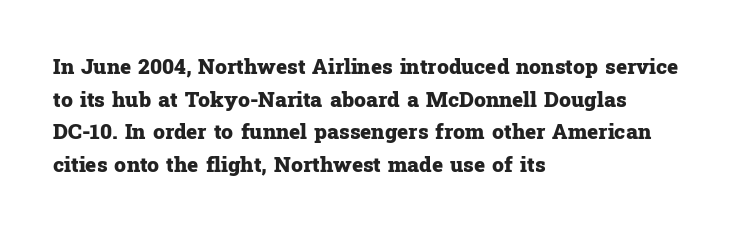
Q: Is the text bold? A: Yes.
Q: Is the text italic (slanted)? A: No, it is upright.
Q: Is the text underlined? A: No.
Q: How is the paragraph aligned? A: Left-aligned.
Q: Is the spacing between letters normal or unusually wide? A: Normal.
Q: Is the spacing between lines tight, normal or loose? A: Normal.
